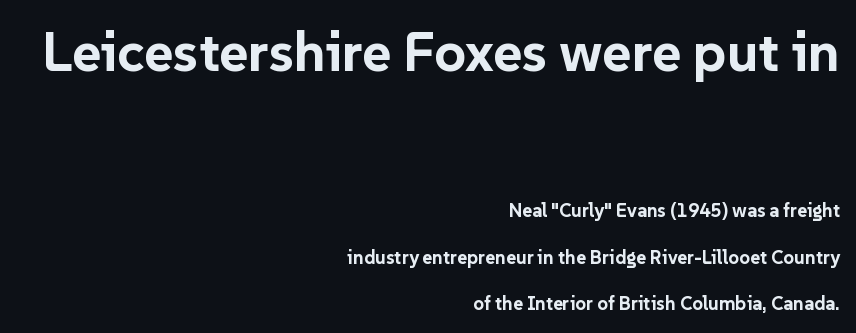
The image shows 56 px bold sans-serif type, upright; set right-aligned, loose line spacing (2.45x), normal letter spacing, not underlined; the first (top) block is 2.95x larger; low stroke contrast and a medium x-height.
